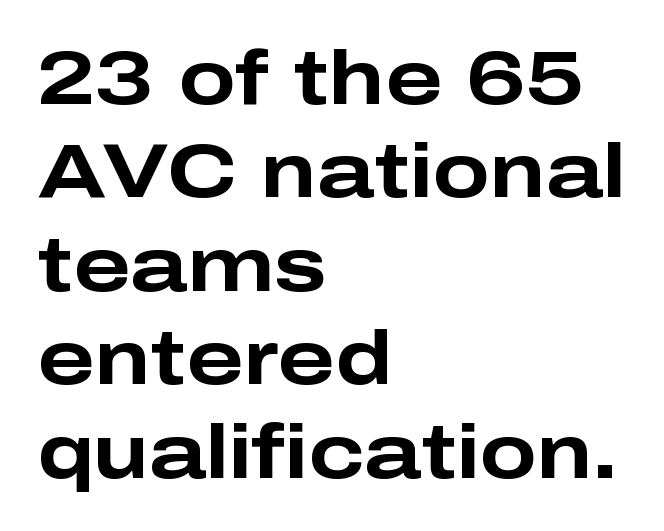
Q: Is the text bold? A: Yes.
Q: Is the text italic (slanted)? A: No, it is upright.
Q: Is the typeface a serif or a sans-serif typeface? A: Sans-serif.
Q: Is the text underlined? A: No.
Q: How is the paragraph aligned? A: Left-aligned.
Q: Is the spacing between letters normal or unusually wide? A: Normal.
Q: Width (condensed, normal, or wide)? A: Wide.
Q: Stroke contrast? A: Low.
Q: x-height? A: Medium.
Q: Monospaced? A: No.
